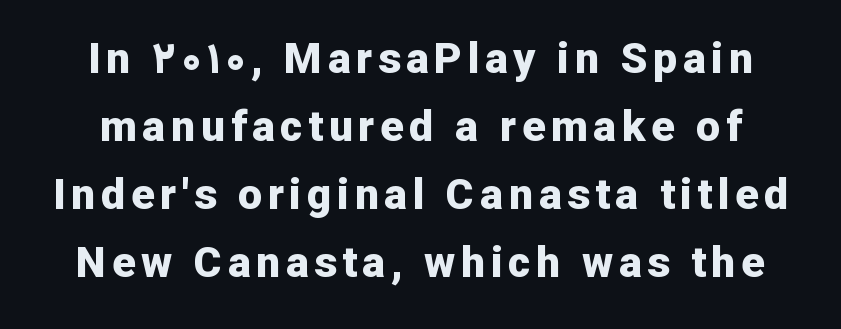
{"serif": "no", "italic": "no", "bold": "yes", "weight": "bold", "width": "normal", "stroke_contrast": "low", "x_height": "medium", "monospaced": "no", "underline": "no", "align": "center", "line_spacing": "normal", "line_spacing_ratio": 1.58, "glyph_px": 43}
